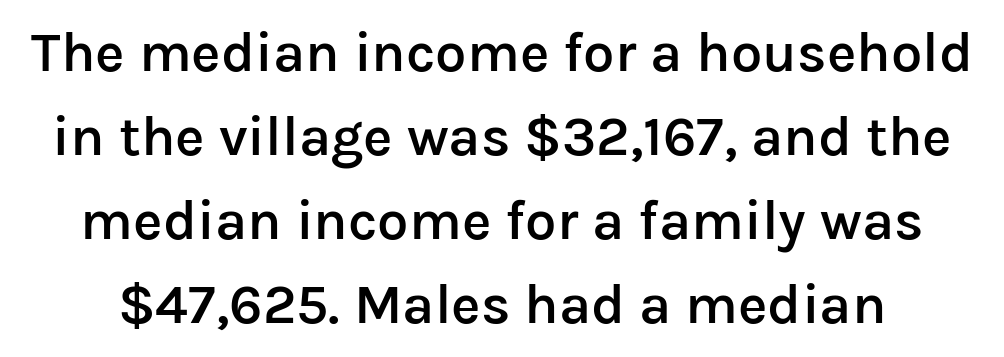
The image shows 56 px semibold sans-serif type, upright; set normal line spacing (1.5x), normal letter spacing, not underlined; low stroke contrast and a medium x-height.
